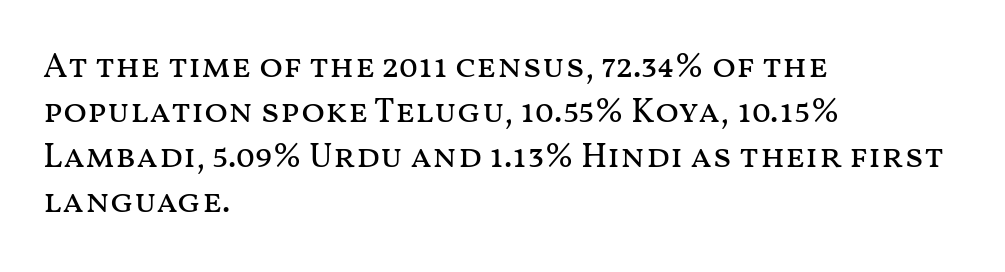
Q: Is the text bold? A: No.
Q: Is the text italic (slanted)? A: No, it is upright.
Q: Is the text underlined? A: No.
Q: How is the paragraph aligned? A: Left-aligned.
Q: Is the spacing between letters normal or unusually wide? A: Normal.
Q: Is the spacing between lines tight, normal or loose? A: Normal.
Q: Width (condensed, normal, or wide)? A: Wide.
Q: Stroke contrast? A: Medium.
Q: x-height? A: Medium.
Q: Monospaced? A: No.
